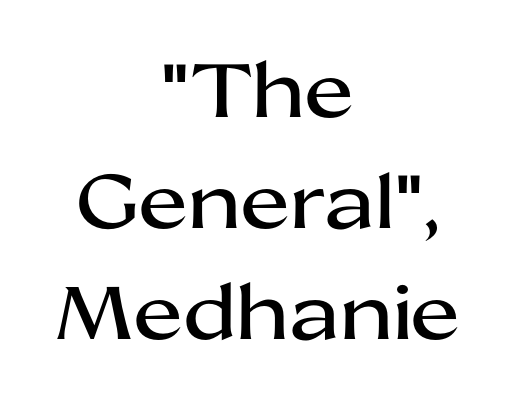
The image shows 75 px wide type, upright; set centered, normal line spacing (1.48x), normal letter spacing, not underlined; medium stroke contrast and a medium x-height.
